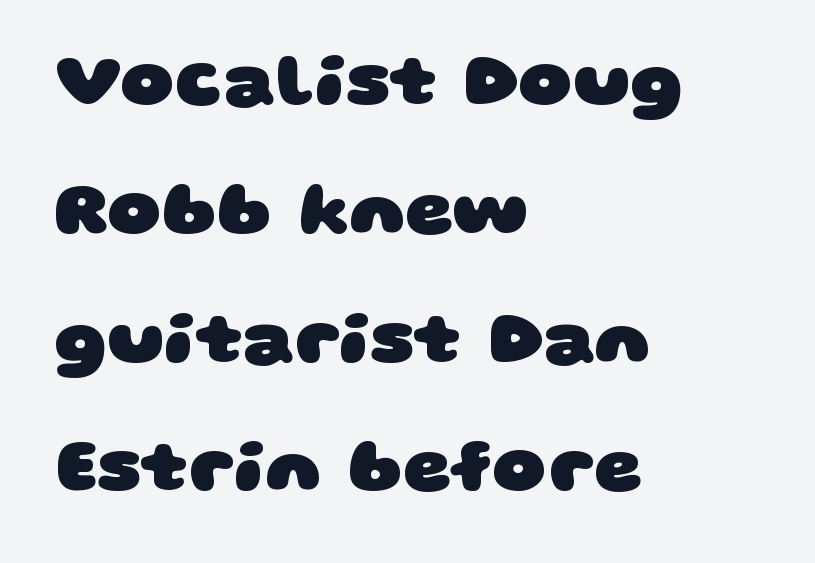
{"serif": "no", "bold": "yes", "weight": "heavy", "width": "wide", "stroke_contrast": "low", "x_height": "large", "monospaced": "no", "underline": "no", "align": "left", "line_spacing_ratio": 1.74, "letter_spacing": "normal", "letter_spacing_em": 0.0, "glyph_px": 74}
